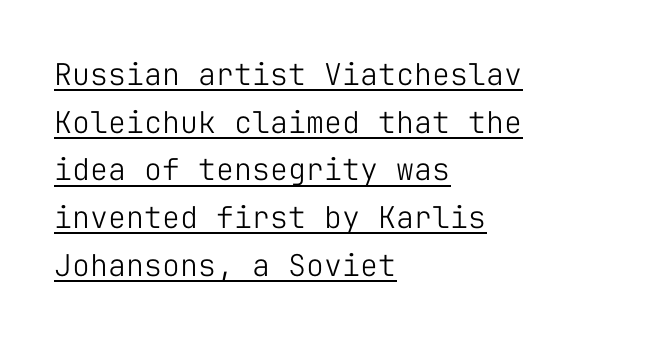
{"serif": "no", "italic": "no", "bold": "no", "weight": "light", "width": "normal", "stroke_contrast": "low", "x_height": "medium", "monospaced": "yes", "underline": "yes", "align": "left", "line_spacing": "normal", "line_spacing_ratio": 1.59, "letter_spacing": "normal", "letter_spacing_em": 0.0, "glyph_px": 30}
